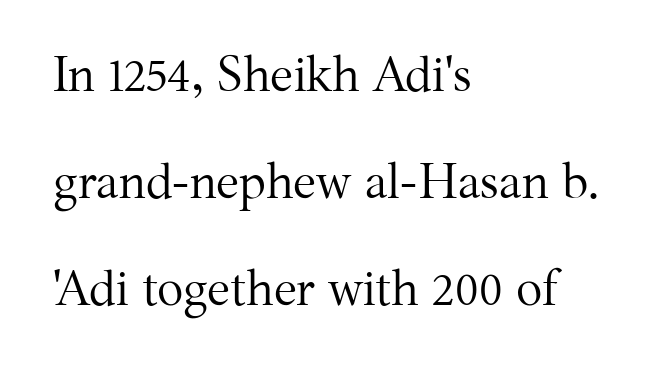
Default kerning and tracking; the words read as compact shapes. You could not count columns in this text — the font is proportionally spaced. Glance below the letters and you will spot only blank space. No italicization has been applied; the sample stays upright. Serif or sans? Serif — the stroke terminals have little feet.
